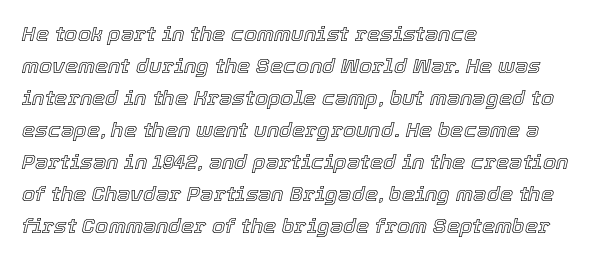
Q: Is the text italic (slanted)? A: Yes, it leans right by about 12 degrees.
Q: Is the text underlined? A: No.
Q: How is the paragraph aligned? A: Left-aligned.
Q: Is the spacing between letters normal or unusually wide? A: Normal.
Q: Is the spacing between lines tight, normal or loose? A: Normal.
